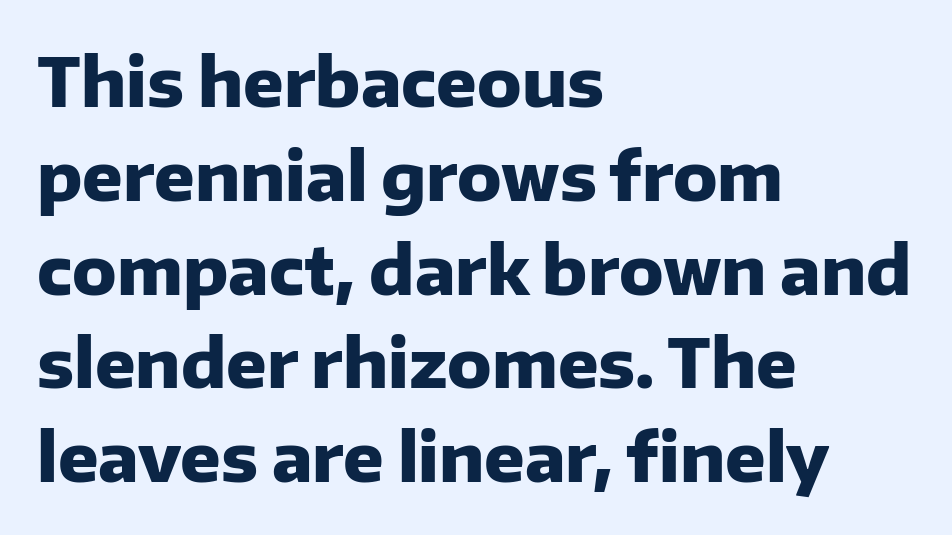
The tracking reads as untouched default to a designer's eye. The block of text has a typical density, with ordinary space between rows. Alignment: flush left. This is the regular roman posture of the typeface. These lines are composed in type without serifs.
